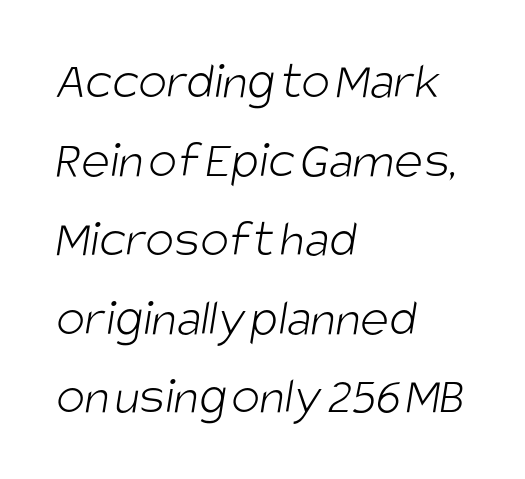
This sample has the flowing, uneven cadence of proportional lettering. The lines sit at an ordinary, default distance from one another. Clear beneath every line of the passage. Between one letter and the next there's only the usual sliver of space.
